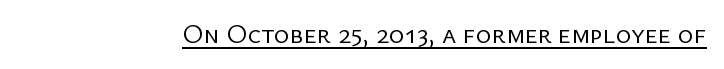
Q: Is the text bold? A: No.
Q: Is the text italic (slanted)? A: No, it is upright.
Q: Is the text underlined? A: Yes.
Q: Is the spacing between letters normal or unusually wide? A: Normal.
